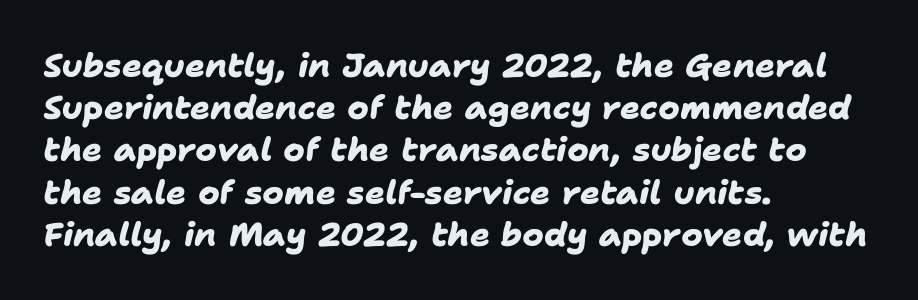
Q: Is the text bold? A: Yes.
Q: Is the typeface a serif or a sans-serif typeface? A: Sans-serif.
Q: Is the text underlined? A: No.
Q: How is the paragraph aligned? A: Left-aligned.
Q: Is the spacing between letters normal or unusually wide? A: Normal.
Q: Is the spacing between lines tight, normal or loose? A: Normal.
Q: Width (condensed, normal, or wide)? A: Normal.
Q: Stroke contrast? A: Low.
Q: x-height? A: Medium.
Q: Monospaced? A: No.
